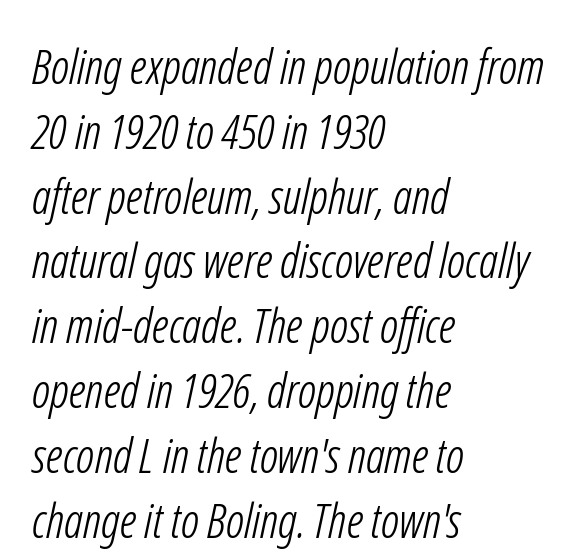
{"serif": "no", "bold": "no", "weight": "light", "width": "condensed", "stroke_contrast": "low", "x_height": "medium", "monospaced": "no", "underline": "no", "align": "left", "line_spacing": "normal", "line_spacing_ratio": 1.35, "letter_spacing": "normal", "letter_spacing_em": 0.0, "glyph_px": 48}
